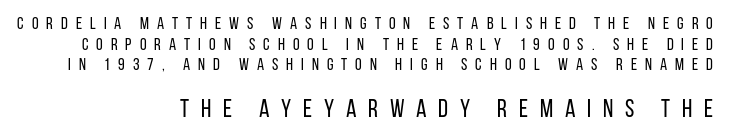
The image shows 25 px text type, upright; set right-aligned, line spacing 1.21x, unusually wide letter spacing (+0.47 em), not underlined; the second (bottom) block is 1.47x larger.
